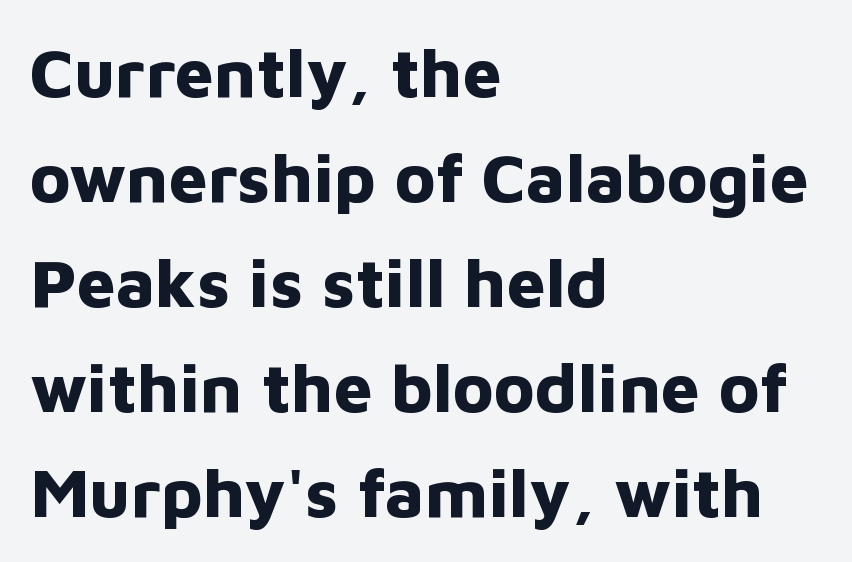
{"serif": "no", "italic": "no", "bold": "yes", "weight": "bold", "width": "normal", "stroke_contrast": "low", "x_height": "medium", "monospaced": "no", "underline": "no", "align": "left", "line_spacing": "normal", "line_spacing_ratio": 1.52, "letter_spacing": "normal", "letter_spacing_em": 0.0, "glyph_px": 69}
